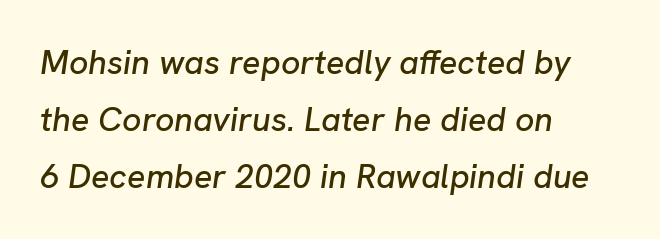
Q: Is the text italic (slanted)? A: Yes, it leans right by about 8 degrees.
Q: Is the text underlined? A: No.
Q: How is the paragraph aligned? A: Left-aligned.
Q: Is the spacing between letters normal or unusually wide? A: Normal.
Q: Is the spacing between lines tight, normal or loose? A: Normal.
Q: Width (condensed, normal, or wide)? A: Normal.
Q: Stroke contrast? A: Low.
Q: x-height? A: Medium.
Q: Monospaced? A: No.
